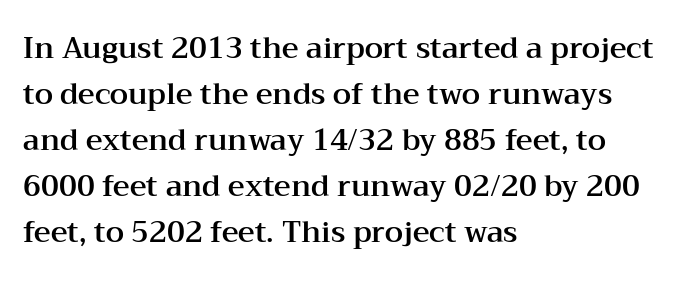
Do the characters align in a grid? No, the font is proportional. Glance below the letters and you will spot only blank space. Every stem runs plumb, perpendicular to the baseline. Tracking value appears to be zero — textbook default spacing. Caption: multi-line text, flush left, ragged right. The rows are spaced the way most documents space them.
